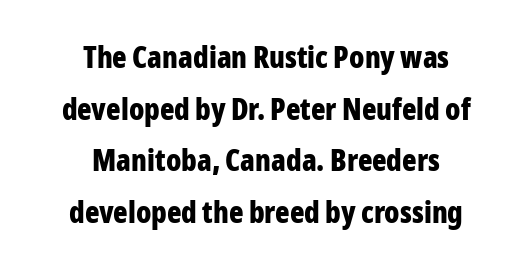
Q: Is the text bold? A: Yes.
Q: Is the text italic (slanted)? A: No, it is upright.
Q: Is the typeface a serif or a sans-serif typeface? A: Sans-serif.
Q: Is the text underlined? A: No.
Q: How is the paragraph aligned? A: Centered.
Q: Is the spacing between letters normal or unusually wide? A: Normal.
Q: Width (condensed, normal, or wide)? A: Condensed.
Q: Stroke contrast? A: Low.
Q: x-height? A: Medium.
Q: Monospaced? A: No.
